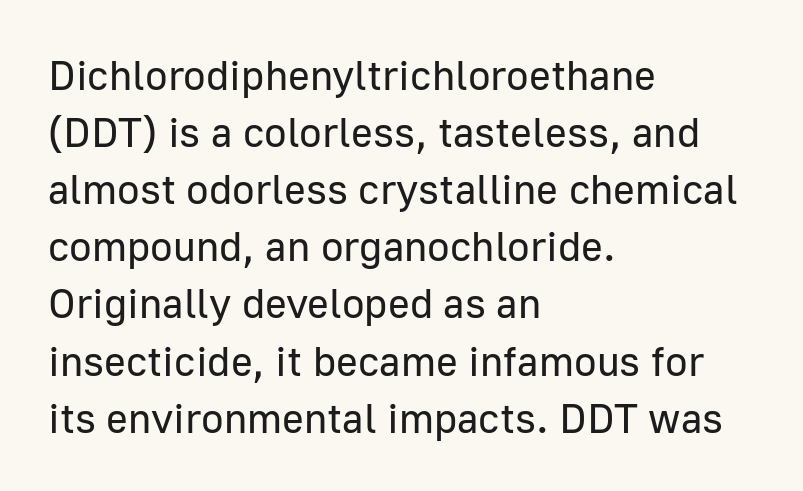
Type style note: lacks serifs. The face looks like a standard text weight, possibly lighter. A roman cut, with each character standing at attention. Inter-character spacing is left at the font's built-in metrics.
